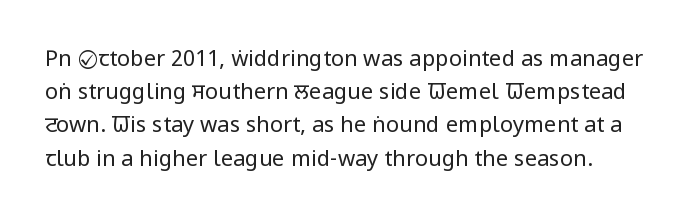
Q: Is the text bold? A: No.
Q: Is the text italic (slanted)? A: No, it is upright.
Q: Is the text underlined? A: No.
Q: Is the spacing between letters normal or unusually wide? A: Normal.
Q: Is the spacing between lines tight, normal or loose? A: Normal.
